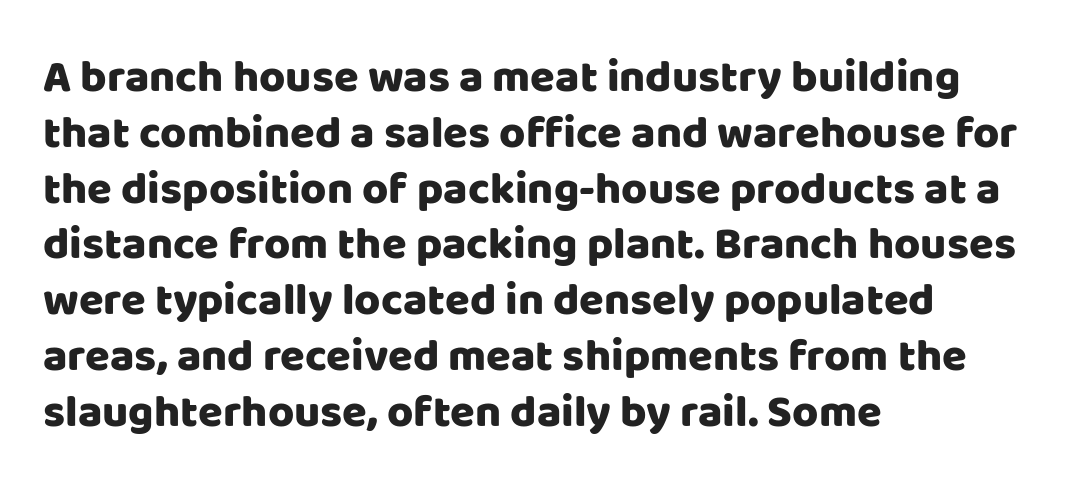
Posture: straight, roman, zero tilt. There is no visible air inserted between adjacent glyphs. Is this a sans? Yes — the strokes have no serifs. Each line starts at the same left margin while the right side varies.
